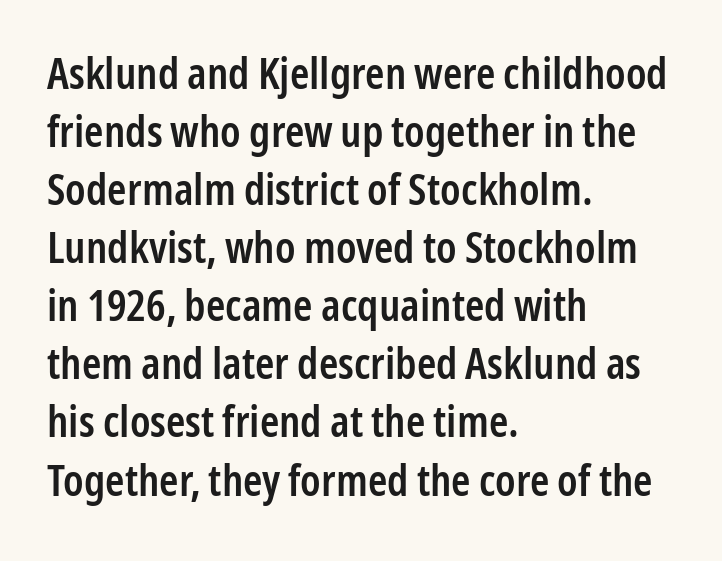
{"serif": "no", "italic": "no", "bold": "semi", "weight": "semibold", "width": "condensed", "stroke_contrast": "low", "x_height": "medium", "monospaced": "no", "underline": "no", "align": "left", "line_spacing": "normal", "line_spacing_ratio": 1.32, "letter_spacing": "normal", "letter_spacing_em": 0.0, "glyph_px": 44}
